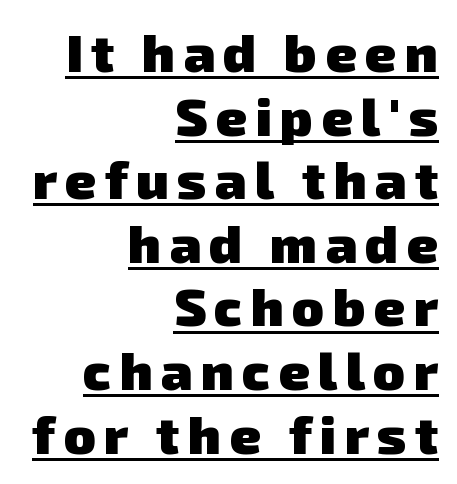
The specimen includes a rule beneath the text block's lines. The font is running at its bold setting. Think of a printed novel: that variable character pitch is what you see here. Letterform terminals end flat and unadorned throughout the passage.
